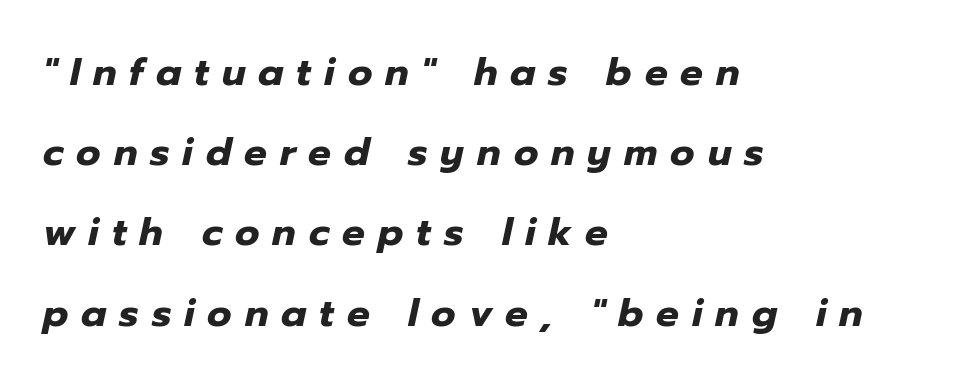
Q: Is the text bold? A: Yes.
Q: Is the text italic (slanted)? A: Yes, it leans right by about 12 degrees.
Q: Is the text underlined? A: No.
Q: How is the paragraph aligned? A: Left-aligned.
Q: Is the spacing between letters normal or unusually wide? A: Unusually wide.
Q: Is the spacing between lines tight, normal or loose? A: Loose.
Q: Width (condensed, normal, or wide)? A: Normal.
Q: Stroke contrast? A: Low.
Q: x-height? A: Medium.
Q: Monospaced? A: No.
